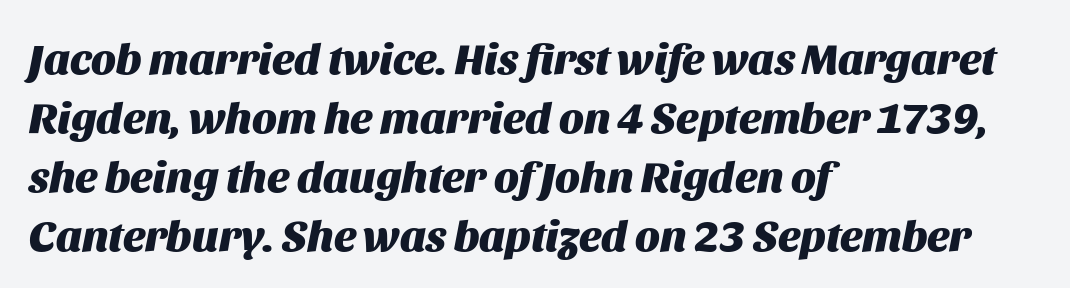
There's an unmistakable incline to the writing here. The setting favours the left margin, as ordinary paragraphs usually do. Character widths vary here, with narrow letters taking less room than wide ones. Words appear dense and cohesive because spacing is normal.
